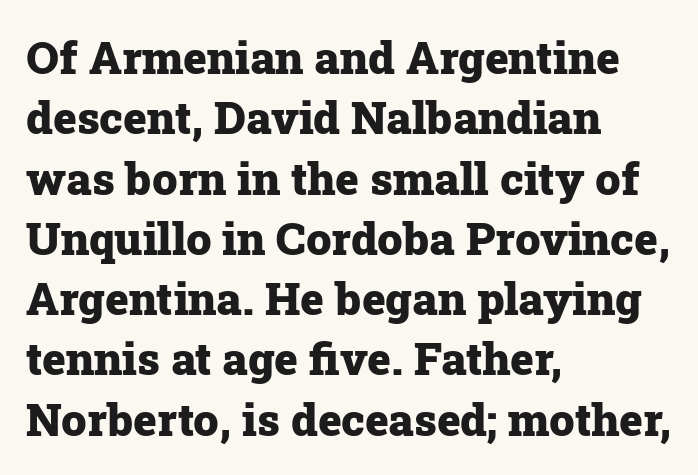
Anything drawn beneath the words? Only blank space. These lines keep a tight, regular rhythm from letter to letter. Quick note: interline space is typical. This sample uses a serif face. The lines in this sample share a left origin and differ only in where they stop.
